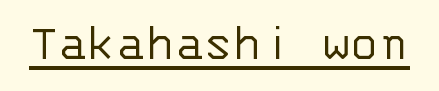
The image shows 54 px light sans-serif type, upright, monospaced; set normal letter spacing, underlined; low stroke contrast and a large x-height.
